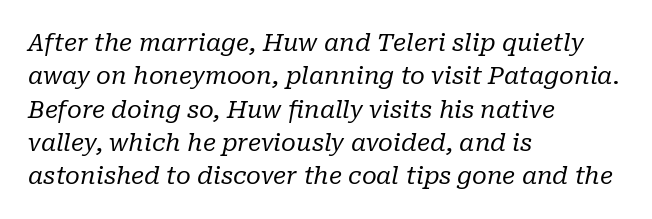
Q: Is the text bold? A: No.
Q: Is the text italic (slanted)? A: Yes, it leans right by about 10 degrees.
Q: Is the text underlined? A: No.
Q: How is the paragraph aligned? A: Left-aligned.
Q: Is the spacing between letters normal or unusually wide? A: Normal.
Q: Is the spacing between lines tight, normal or loose? A: Normal.
